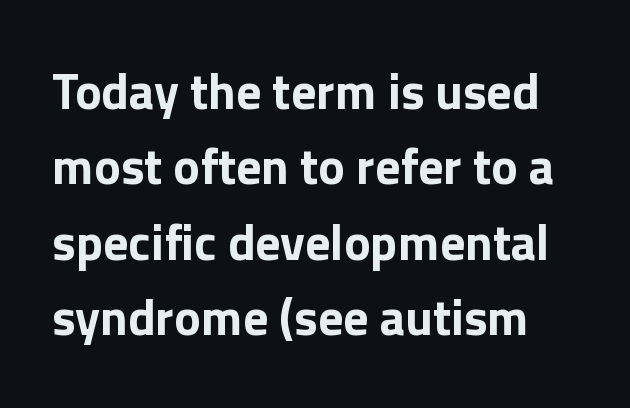
The image shows 50 px bold sans-serif type, upright; set normal line spacing (1.51x), normal letter spacing, not underlined; a medium x-height.
